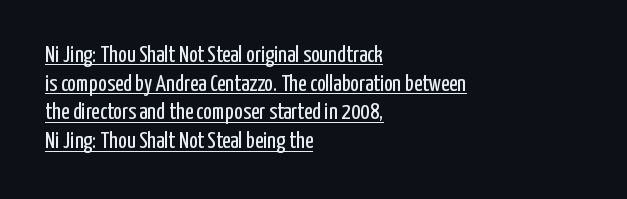
Q: Is the text bold? A: No.
Q: Is the text italic (slanted)? A: No, it is upright.
Q: Is the text underlined? A: Yes.
Q: How is the paragraph aligned? A: Left-aligned.
Q: Is the spacing between letters normal or unusually wide? A: Normal.
Q: Is the spacing between lines tight, normal or loose? A: Normal.
